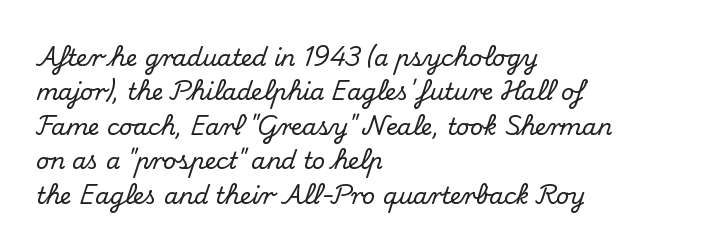
Q: Is the text italic (slanted)? A: Yes.
Q: Is the text underlined? A: No.
Q: How is the paragraph aligned? A: Left-aligned.
Q: Is the spacing between letters normal or unusually wide? A: Normal.
Q: Is the spacing between lines tight, normal or loose? A: Normal.
